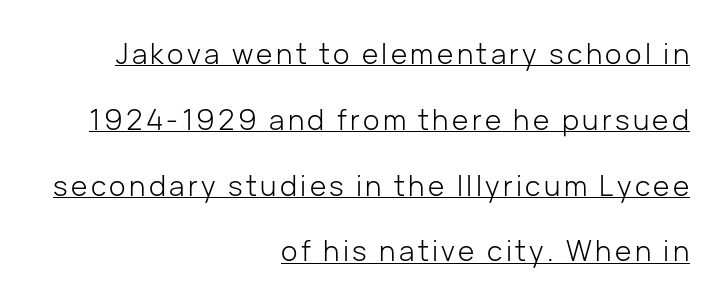
Font category for this specimen: sans-serif. A typesetter would call this proportional, since set widths differ per character. The specimen includes a rule beneath the text block's lines. Interline gaps are noticeably wide in this sample. The rendering anchors every line to the right-hand side. The weight would be labelled regular, book, light, or lighter still.
